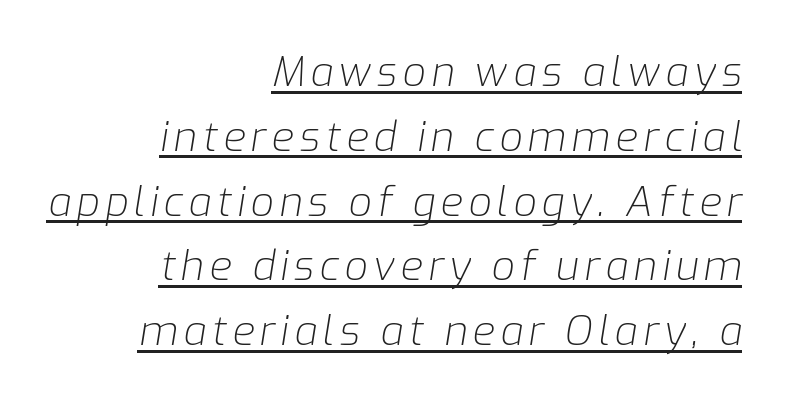
{"italic": "yes", "lean": "right", "slant_degrees": 9, "bold": "no", "weight": "light", "width": "normal", "stroke_contrast": "low", "x_height": "medium", "monospaced": "no", "underline": "yes", "align": "right", "line_spacing": "normal", "line_spacing_ratio": 1.58, "glyph_px": 41}
